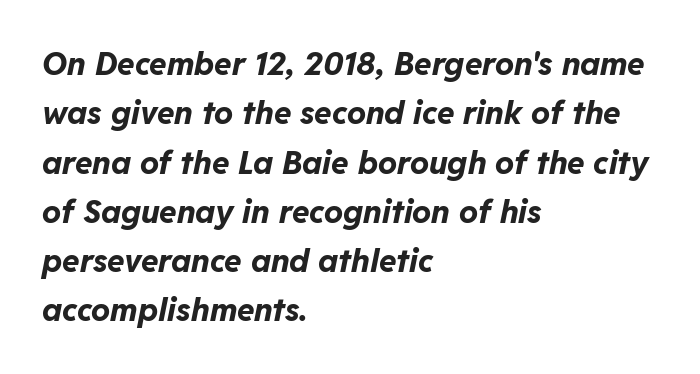
{"italic": "yes", "lean": "right", "slant_degrees": 11, "bold": "yes", "weight": "bold", "width": "normal", "stroke_contrast": "low", "x_height": "medium", "monospaced": "no", "underline": "no", "align": "left", "line_spacing": "normal", "line_spacing_ratio": 1.54, "letter_spacing": "normal", "letter_spacing_em": 0.0, "glyph_px": 32}
